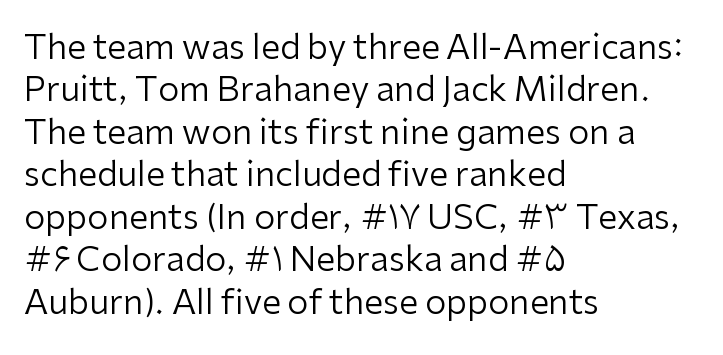
Looks like regular typesetting: each glyph gets only the width it needs. The designer went with a sans here, leaving each stem footless. In CSS terms this would be text-align: left. Check the space under the baseline: it is left empty. The specimen reads as upright at a glance.
